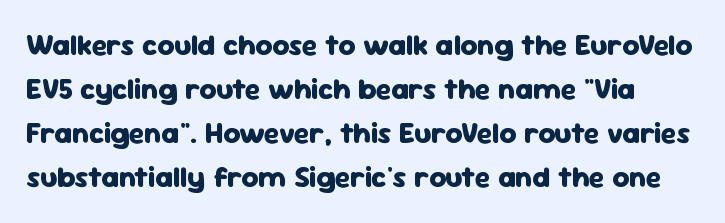
Q: Is the text bold? A: Yes.
Q: Is the text italic (slanted)? A: No, it is upright.
Q: Is the typeface a serif or a sans-serif typeface? A: Sans-serif.
Q: Is the text underlined? A: No.
Q: Is the spacing between letters normal or unusually wide? A: Normal.
Q: Is the spacing between lines tight, normal or loose? A: Normal.
Q: Width (condensed, normal, or wide)? A: Normal.
Q: Stroke contrast? A: Low.
Q: x-height? A: Medium.
Q: Monospaced? A: No.
